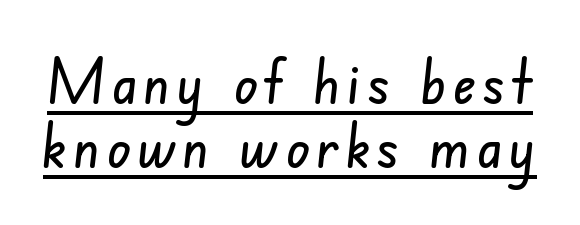
{"serif": "no", "width": "condensed", "stroke_contrast": "low", "x_height": "small", "monospaced": "no", "underline": "yes", "line_spacing": "tight", "line_spacing_ratio": 1.03, "glyph_px": 62}
